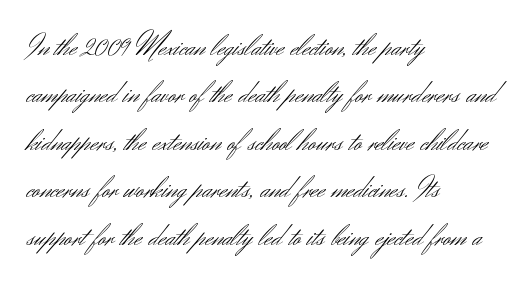
The image shows 31 px light sans-serif type; set left-aligned, normal line spacing (1.53x), normal letter spacing, not underlined; medium stroke contrast and a small x-height.
